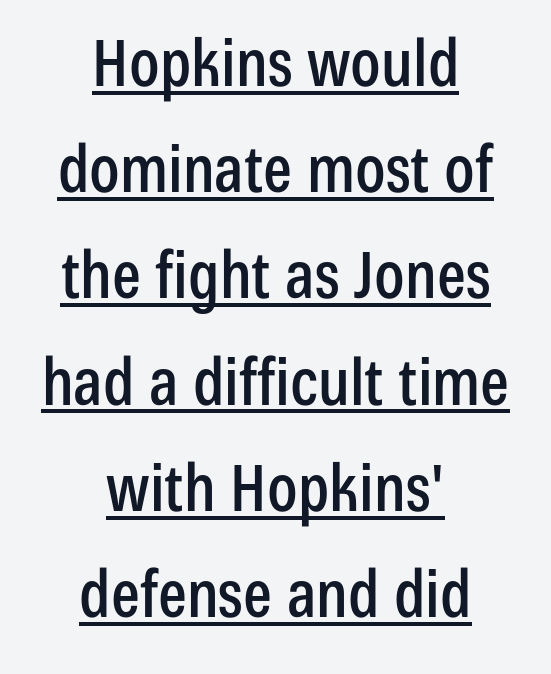
{"serif": "no", "italic": "no", "width": "condensed", "stroke_contrast": "low", "x_height": "medium", "monospaced": "no", "underline": "yes", "align": "center", "line_spacing": "normal", "line_spacing_ratio": 1.66, "letter_spacing": "normal", "letter_spacing_em": 0.0, "glyph_px": 64}
